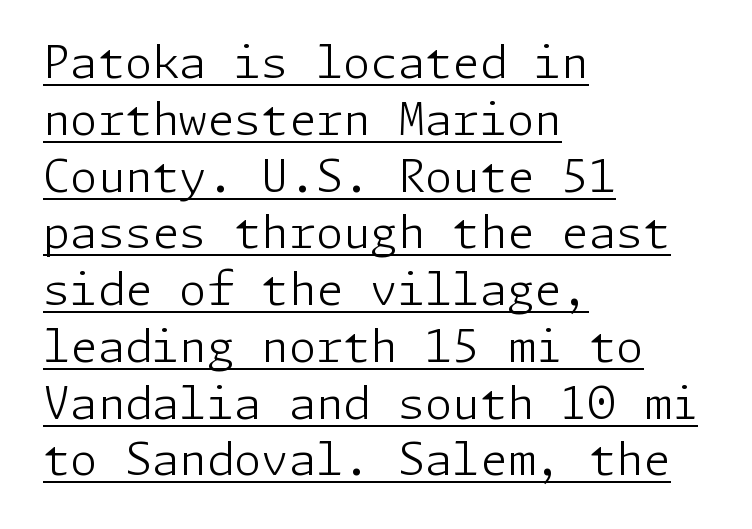
Left-aligned paragraph, ragged on the right. This is not heavy type; no bold has been used. Tracking value appears to be zero — textbook default spacing. Posture: upright roman. A typographer would call this underscored text.
